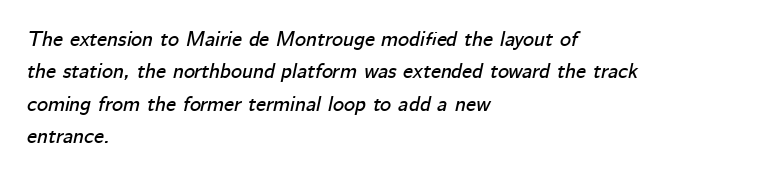
The image shows 21 px text type, italic (leaning right); set left-aligned, normal line spacing (1.54x), normal letter spacing, not underlined.
